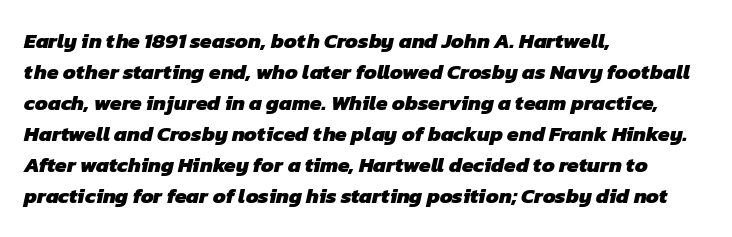
The space beneath each line is pristine and unruled. Words appear dense and cohesive because spacing is normal. Caption: bold face, heavy strokes. Notice how descenders clear the ascenders below comfortably — that's standard leading. Is the block centered? No — it sits flush against the left margin.
